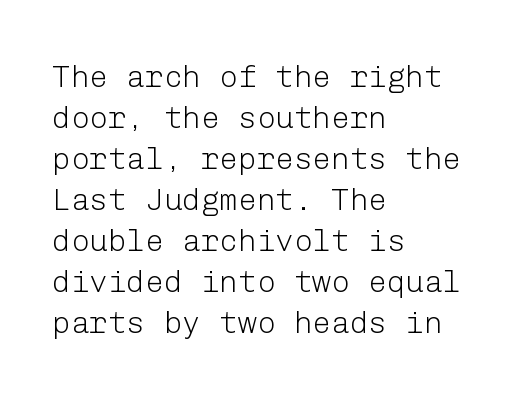
Q: Is the text bold? A: No.
Q: Is the text italic (slanted)? A: No, it is upright.
Q: Is the typeface a serif or a sans-serif typeface? A: Sans-serif.
Q: Is the text underlined? A: No.
Q: How is the paragraph aligned? A: Left-aligned.
Q: Is the spacing between letters normal or unusually wide? A: Normal.
Q: Is the spacing between lines tight, normal or loose? A: Normal.
Q: Width (condensed, normal, or wide)? A: Normal.
Q: Stroke contrast? A: Low.
Q: x-height? A: Medium.
